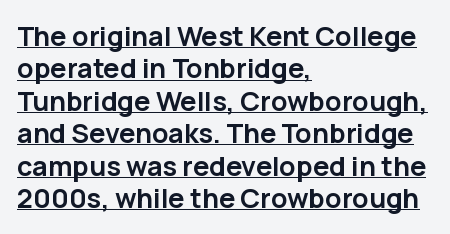
The image shows 27 px bold type, upright; set left-aligned, line spacing 1.2x, normal letter spacing, underlined.
